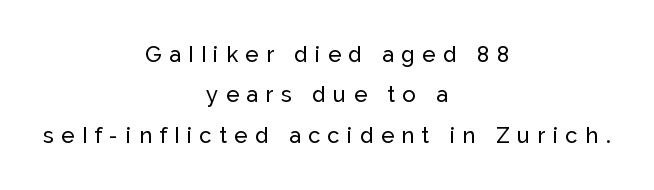
{"italic": "no", "underline": "no", "align": "center", "line_spacing_ratio": 1.84, "letter_spacing": "wide", "letter_spacing_em": 0.34, "glyph_px": 22}
